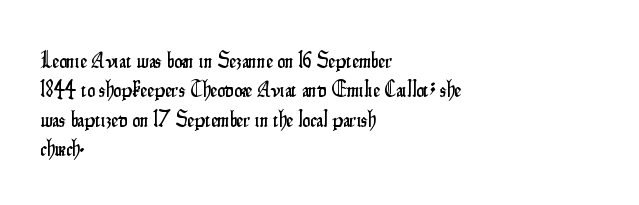
The image shows 22 px text type, upright; set left-aligned, normal line spacing (1.33x), normal letter spacing, not underlined.
